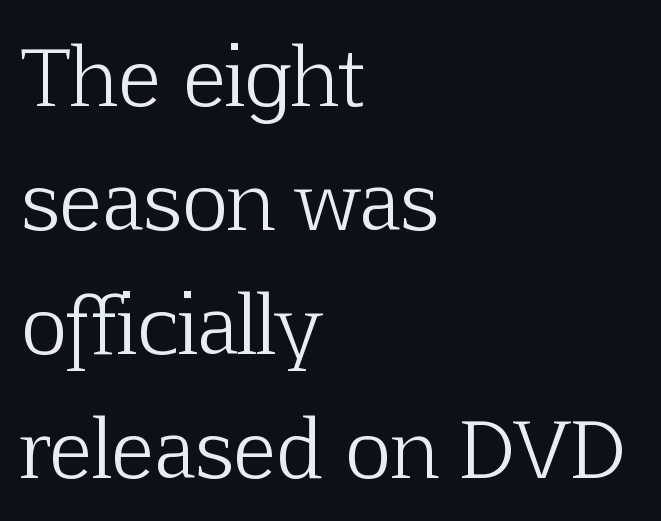
{"serif": "yes", "italic": "no", "bold": "no", "weight": "light", "width": "normal", "stroke_contrast": "low", "x_height": "medium", "monospaced": "no", "underline": "no", "align": "left", "line_spacing": "normal", "line_spacing_ratio": 1.57, "letter_spacing": "normal", "letter_spacing_em": 0.0, "glyph_px": 79}
